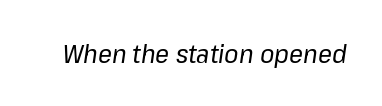
{"italic": "yes", "lean": "right", "slant_degrees": 8, "bold": "no", "underline": "no", "letter_spacing": "normal", "letter_spacing_em": 0.0, "glyph_px": 26}
